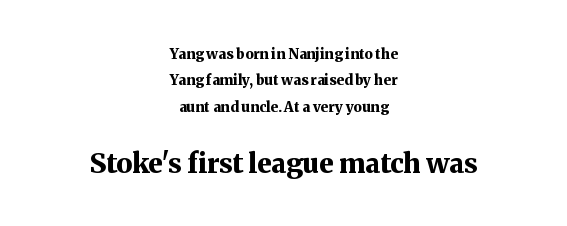
Q: Is the text bold? A: Yes.
Q: Is the text italic (slanted)? A: No, it is upright.
Q: Is the text underlined? A: No.
Q: How is the paragraph aligned? A: Centered.
Q: Is the spacing between letters normal or unusually wide? A: Normal.
Q: Which block of text is set in a larger size, the first (top) or the second (bottom)? A: The second (bottom) one.
